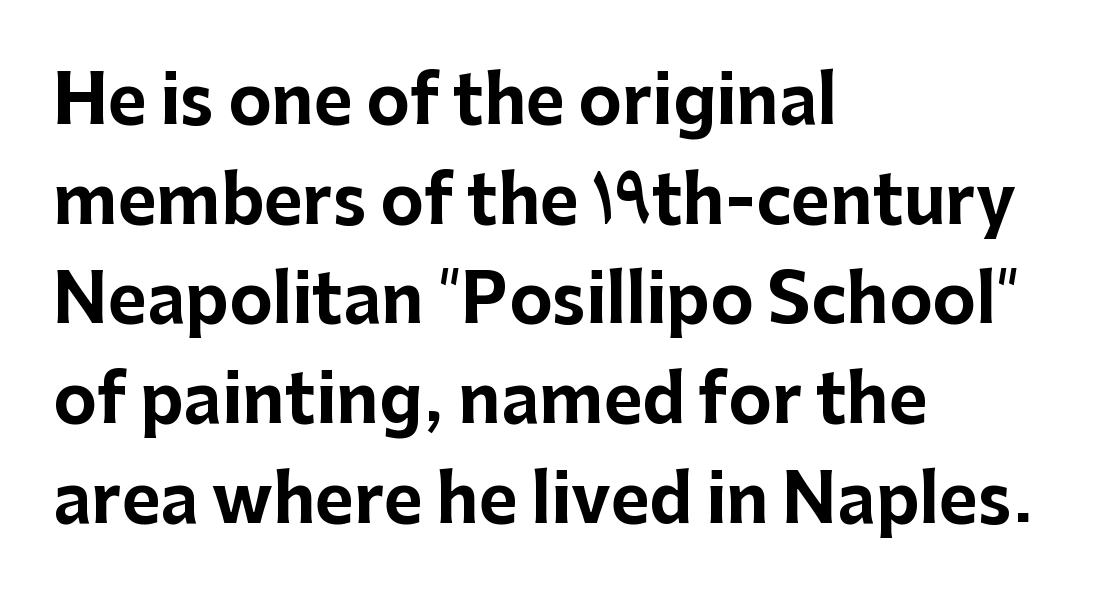
The rows are spaced the way most documents space them. The gaps between neighbouring characters are ordinary and unremarkable. I'd call this a sans setting — the letters go barefoot. Visually the block forms a straight wall on the left and a jagged coastline on the right. The specimen reads as upright at a glance. Spacing verdict: proportional, widths tailored to each character.
